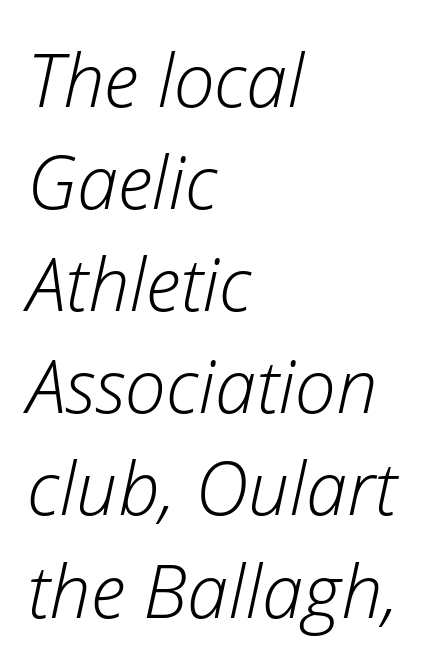
Tall strokes in this sample are angled rather than plumb. Leading matches the norm, producing a regular column. Weight class: somewhere from thin through regular. This rendering uses left alignment, leaving the right contour irregular. The strip under each line holds only bare page. This sample uses plain, unmodified letter spacing.
